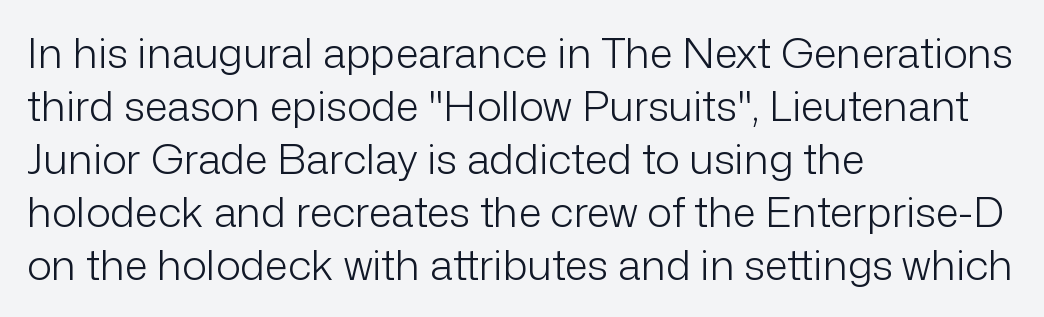
The image shows 42 px light sans-serif type, upright; set left-aligned, normal line spacing (1.26x), normal letter spacing, not underlined; low stroke contrast and a medium x-height.
